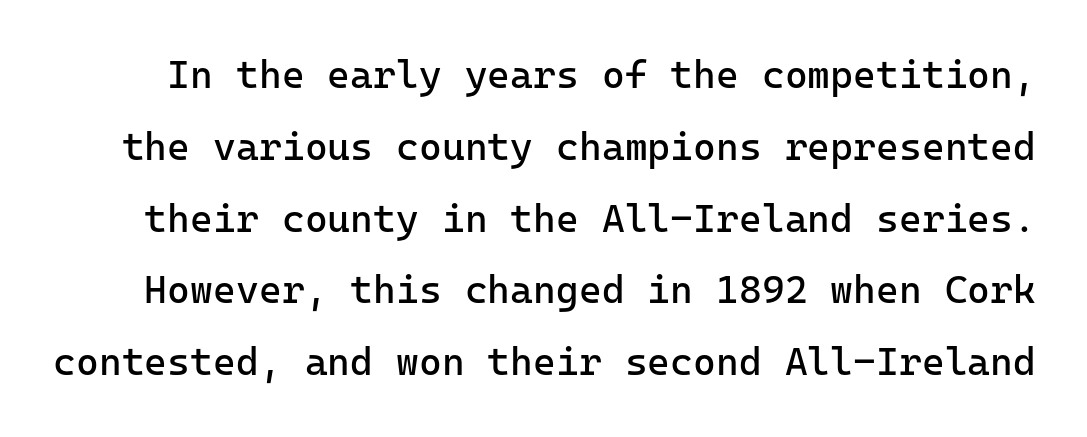
{"serif": "no", "italic": "no", "bold": "no", "weight": "regular", "width": "normal", "stroke_contrast": "low", "x_height": "medium", "monospaced": "yes", "underline": "no", "line_spacing_ratio": 1.84, "letter_spacing": "normal", "letter_spacing_em": 0.0, "glyph_px": 39}
